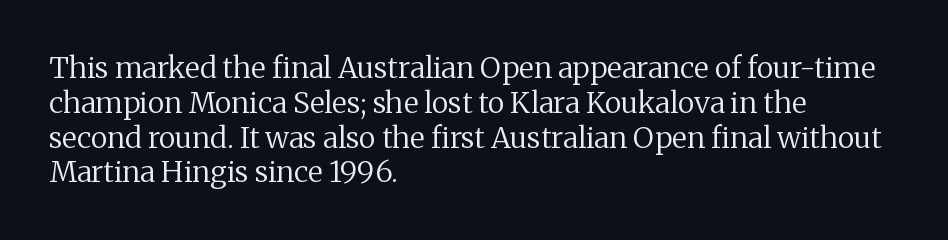
{"serif": "yes", "italic": "no", "bold": "no", "weight": "regular", "width": "normal", "stroke_contrast": "medium", "x_height": "medium", "monospaced": "no", "underline": "no", "align": "left", "line_spacing_ratio": 1.2, "letter_spacing": "normal", "letter_spacing_em": 0.0, "glyph_px": 29}
